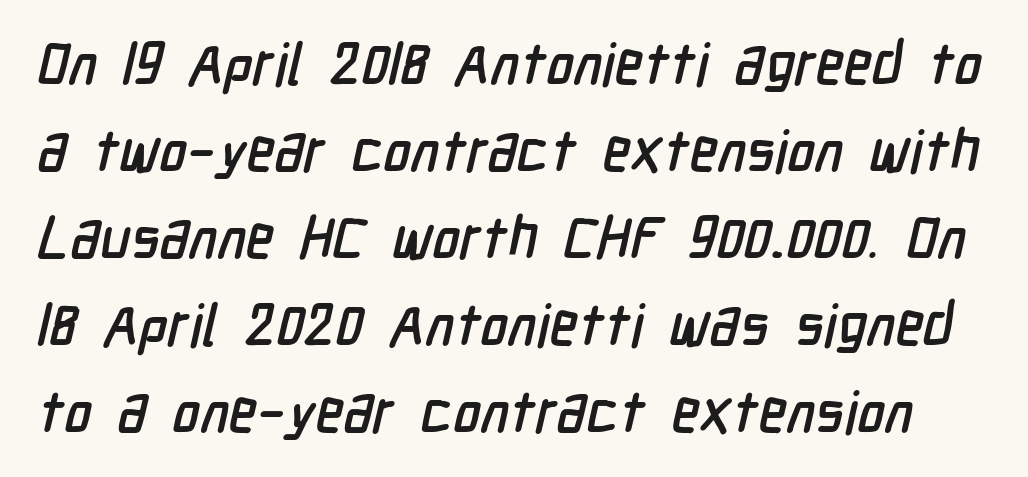
Is this a fixed-width face? No — the glyphs have proportional, varying widths. Reading down the column, the eye jumps a familiar distance to each next line. The letters carry no serifs — their stems end cleanly without finishing strokes. Descenders hang freely into open space.
